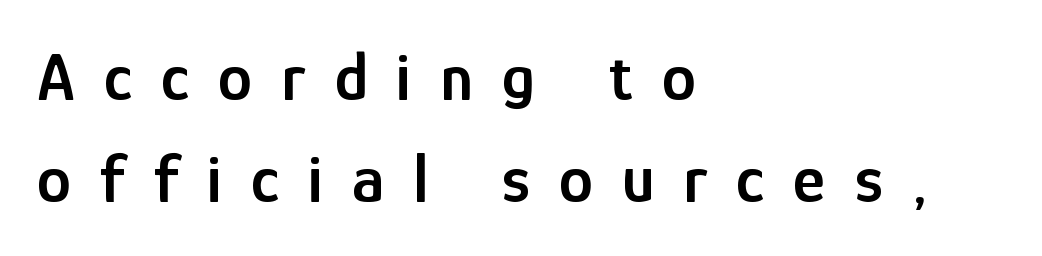
The image shows 69 px semibold, condensed sans-serif type, upright; set left-aligned, normal line spacing (1.48x), unusually wide letter spacing (+0.42 em), not underlined; low stroke contrast and a medium x-height.
